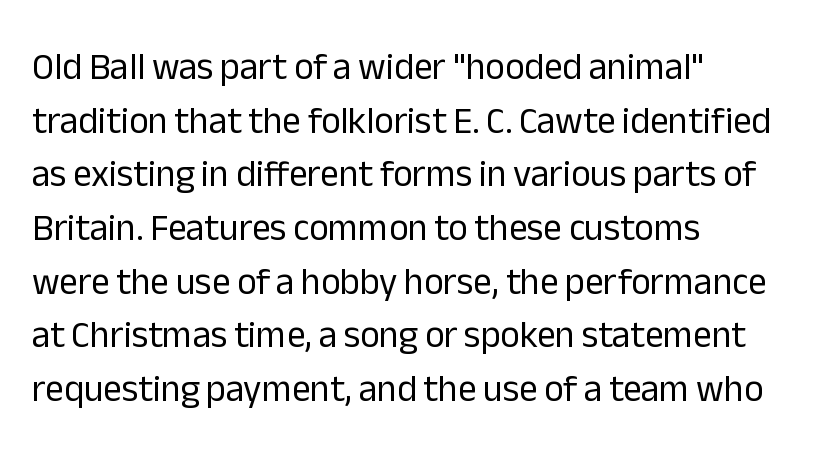
Q: Is the text bold? A: No.
Q: Is the text italic (slanted)? A: No, it is upright.
Q: Is the typeface a serif or a sans-serif typeface? A: Sans-serif.
Q: Is the text underlined? A: No.
Q: How is the paragraph aligned? A: Left-aligned.
Q: Is the spacing between letters normal or unusually wide? A: Normal.
Q: Is the spacing between lines tight, normal or loose? A: Normal.
Q: Width (condensed, normal, or wide)? A: Normal.
Q: Stroke contrast? A: Low.
Q: x-height? A: Medium.
Q: Monospaced? A: No.
